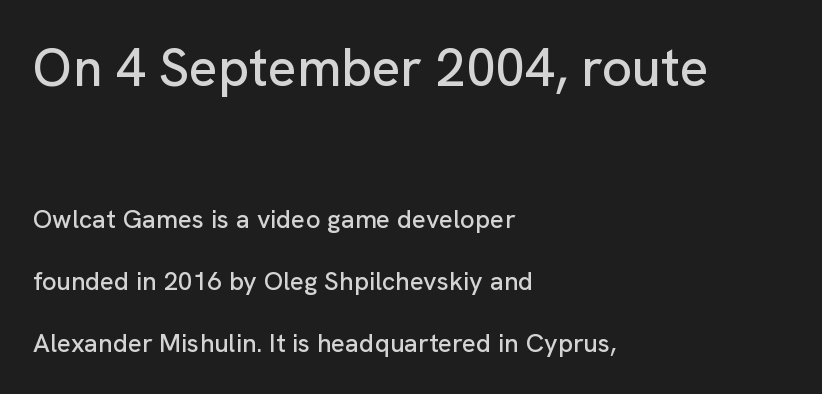
Q: Is the text italic (slanted)? A: No, it is upright.
Q: Is the typeface a serif or a sans-serif typeface? A: Sans-serif.
Q: Is the text underlined? A: No.
Q: How is the paragraph aligned? A: Left-aligned.
Q: Is the spacing between letters normal or unusually wide? A: Normal.
Q: Is the spacing between lines tight, normal or loose? A: Loose.
Q: Which block of text is set in a larger size, the first (top) or the second (bottom)? A: The first (top) one.
Q: Width (condensed, normal, or wide)? A: Normal.
Q: Stroke contrast? A: Low.
Q: x-height? A: Medium.
Q: Monospaced? A: No.
